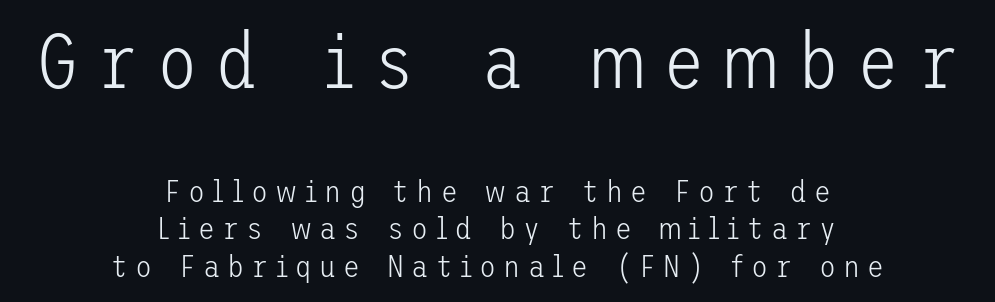
Compare the two chunks: the upper has the greater cap height. Is the type heavy? It reads as light-to-regular instead. You could only call the tracking loose — the letters float apart. Both edges are ragged and mirror each other, which tells us the setting is centered.
